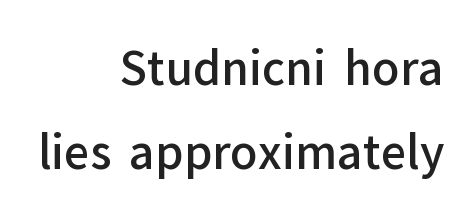
Q: Is the text bold? A: Semi-bold.
Q: Is the text italic (slanted)? A: No, it is upright.
Q: Is the typeface a serif or a sans-serif typeface? A: Sans-serif.
Q: Is the text underlined? A: No.
Q: How is the paragraph aligned? A: Right-aligned.
Q: Is the spacing between letters normal or unusually wide? A: Normal.
Q: Width (condensed, normal, or wide)? A: Normal.
Q: Stroke contrast? A: Low.
Q: x-height? A: Medium.
Q: Monospaced? A: No.
